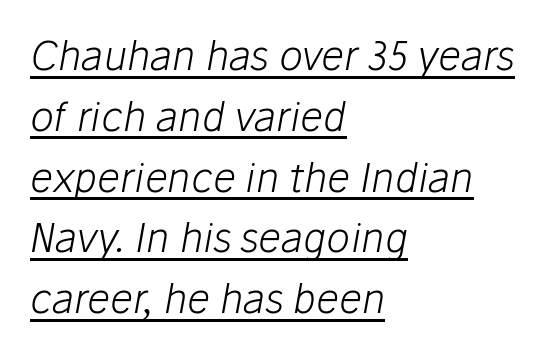
{"italic": "yes", "lean": "right", "slant_degrees": 10, "bold": "no", "weight": "light", "width": "normal", "stroke_contrast": "low", "x_height": "medium", "monospaced": "no", "underline": "yes", "align": "left", "line_spacing": "normal", "line_spacing_ratio": 1.52, "letter_spacing": "normal", "letter_spacing_em": 0.0, "glyph_px": 40}
